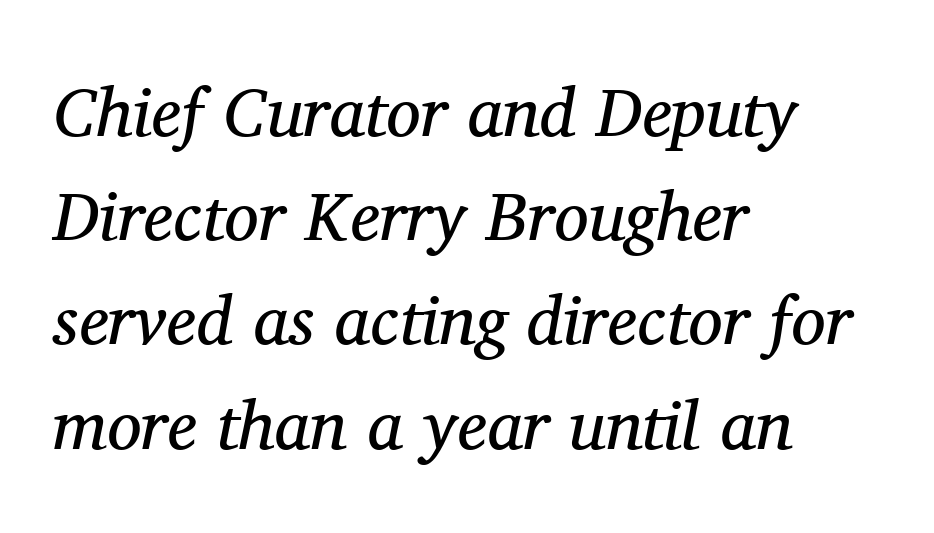
This sample has the flowing, uneven cadence of proportional lettering. Caption: multi-line text, flush left, ragged right. Quick note: interline space is typical. If you drew a line through each stem, it would be angled. Each letter's strokes conclude with small projecting serifs.
